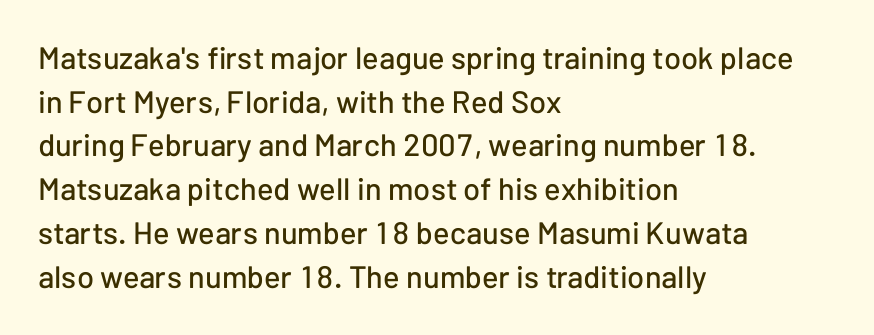
The image shows 31 px sans-serif type, upright; set left-aligned, normal line spacing (1.41x), normal letter spacing, not underlined; low stroke contrast and a medium x-height.
